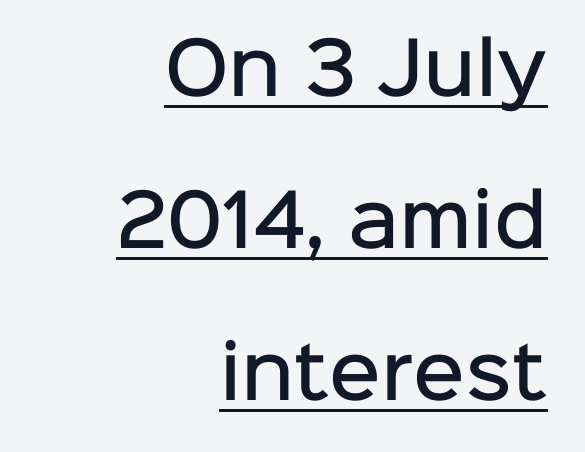
The rendering uses natural spacing where letterforms have individual widths. The typesetter has applied underlining to the passage shown. What's the leading like? Stretched, with rows far apart. The letters sit at their default tracking, neither squeezed nor spread. When letters stand straight like this, we call the style roman or upright.
